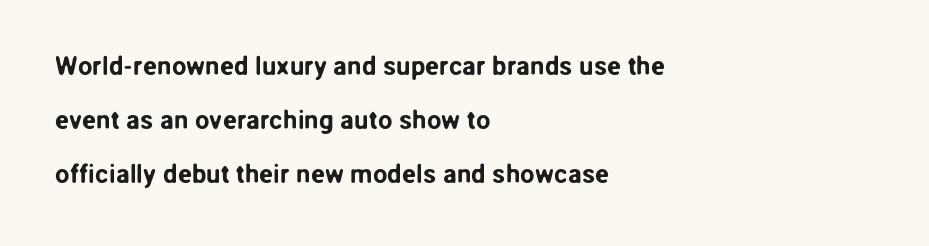
The image shows 26 px text type, upright; set left-aligned, loose line spacing (2.08x), normal letter spacing, not underlined.
